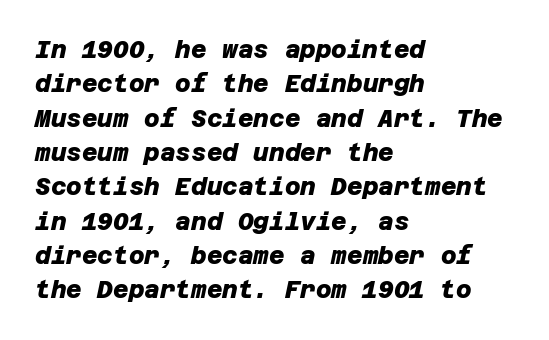
The image shows 24 px bold type; set left-aligned, normal line spacing (1.43x), normal letter spacing, not underlined.
